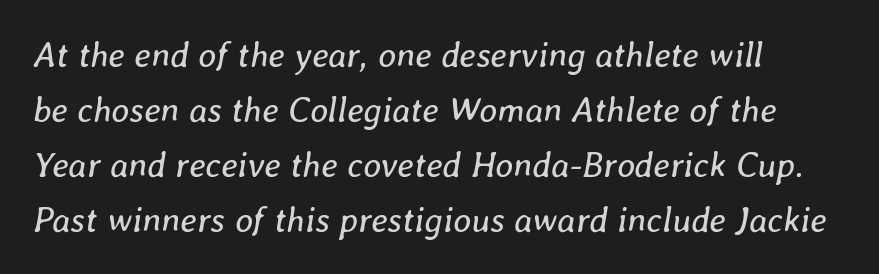
Heft: none added — not bold. Casual observation: everything's shoved over to the left. No word sits above an underline. This sample uses plain, unmodified letter spacing. Leading: standard. Note the varied advance widths — an 'i' is clearly narrower than an 'm'.
